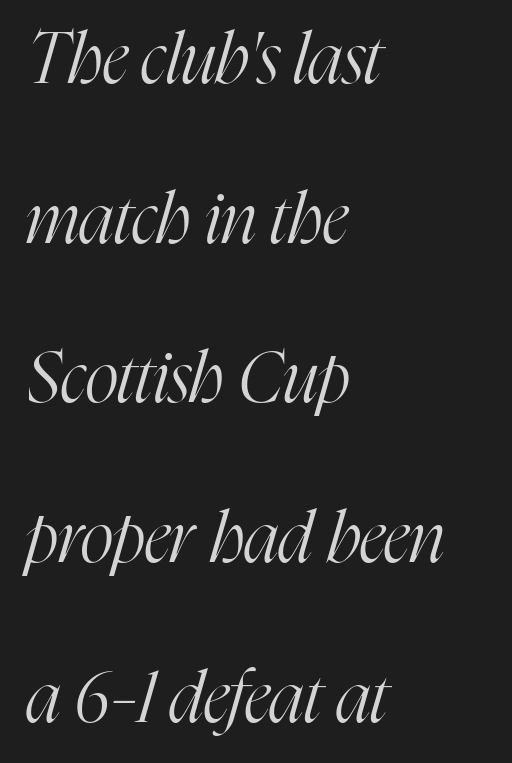
Q: Is the text bold? A: No.
Q: Is the text italic (slanted)? A: Yes, it leans right by about 16 degrees.
Q: Is the typeface a serif or a sans-serif typeface? A: Serif.
Q: Is the text underlined? A: No.
Q: How is the paragraph aligned? A: Left-aligned.
Q: Is the spacing between letters normal or unusually wide? A: Normal.
Q: Is the spacing between lines tight, normal or loose? A: Loose.
Q: Width (condensed, normal, or wide)? A: Condensed.
Q: Stroke contrast? A: High.
Q: x-height? A: Medium.
Q: Monospaced? A: No.
